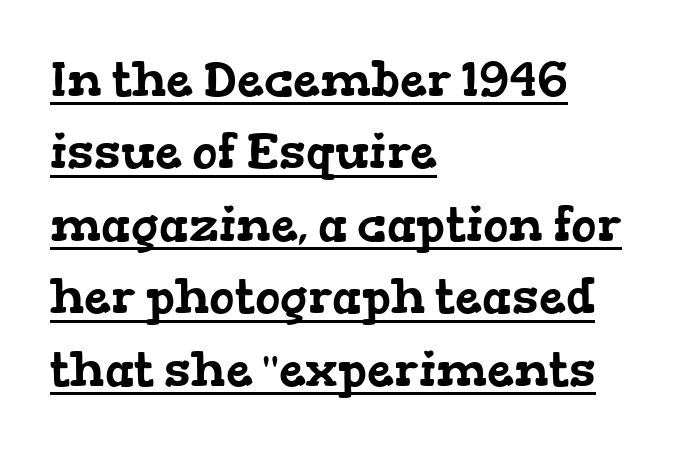
{"serif": "yes", "width": "wide", "stroke_contrast": "low", "x_height": "medium", "monospaced": "no", "underline": "yes", "align": "left", "line_spacing": "normal", "line_spacing_ratio": 1.51, "letter_spacing": "normal", "letter_spacing_em": 0.0, "glyph_px": 48}
